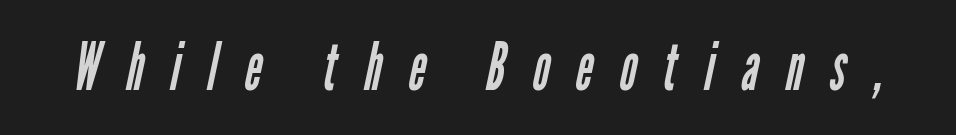
Q: Is the text bold? A: No.
Q: Is the typeface a serif or a sans-serif typeface? A: Sans-serif.
Q: Is the text underlined? A: No.
Q: Is the spacing between letters normal or unusually wide? A: Unusually wide.
Q: Width (condensed, normal, or wide)? A: Condensed.
Q: Stroke contrast? A: Low.
Q: x-height? A: Medium.
Q: Monospaced? A: No.
